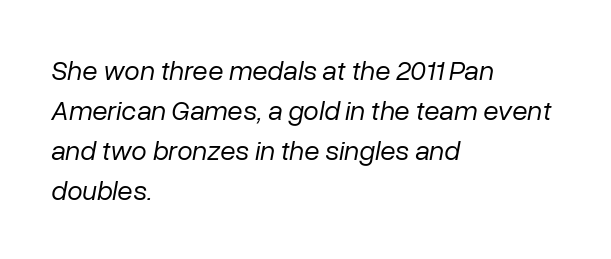
The image shows 28 px regular-weight type, italic (leaning right); set left-aligned, normal line spacing (1.43x), normal letter spacing, not underlined; low stroke contrast and a medium x-height.
